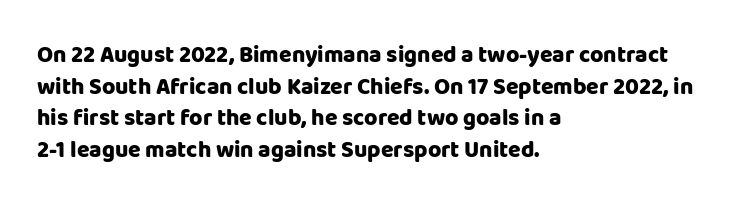
{"italic": "no", "bold": "yes", "underline": "no", "align": "left", "line_spacing": "normal", "line_spacing_ratio": 1.38, "letter_spacing": "normal", "letter_spacing_em": 0.0, "glyph_px": 23}
